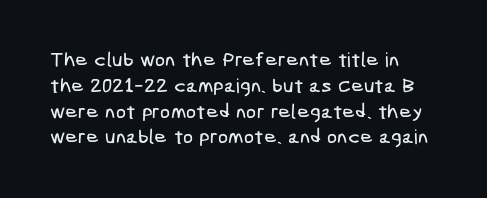
{"underline": "no", "line_spacing": "normal", "line_spacing_ratio": 1.29, "letter_spacing": "normal", "letter_spacing_em": 0.0, "glyph_px": 20}
